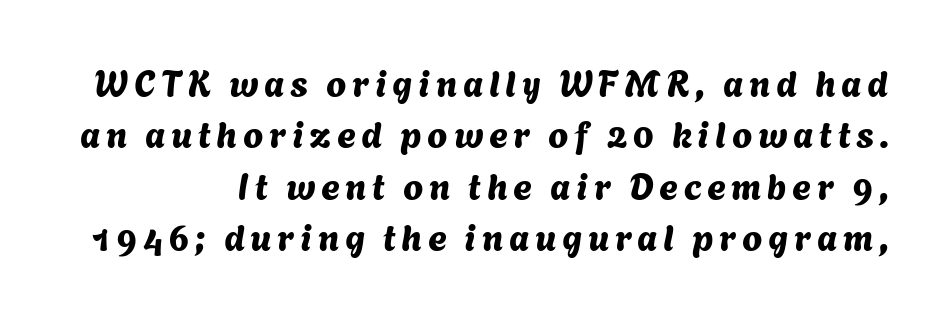
The image shows 36 px sans-serif type; set normal line spacing (1.43x), not underlined; medium stroke contrast and a medium x-height.
